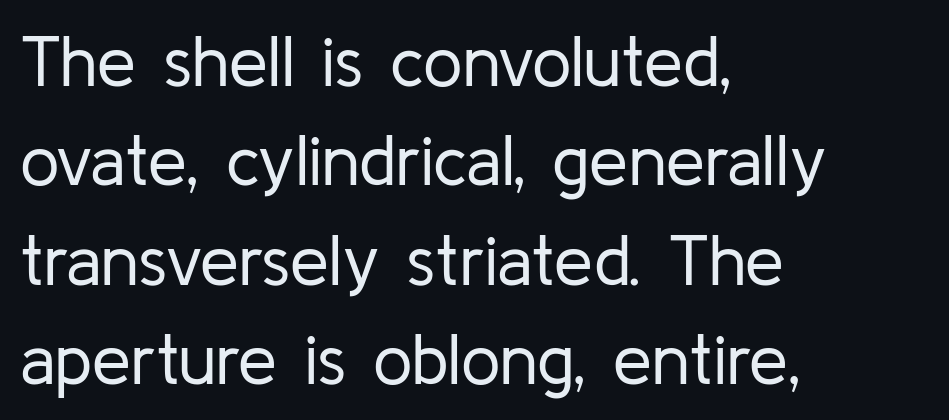
Weight: not bold — regular or lighter. Compared with typical paragraphs, the rows here are spaced about the same. To sum up the face: it is a sans, with no serifs. Leftover space on each line is placed entirely after the last word. Characters follow at the spacing the type designer built in.
